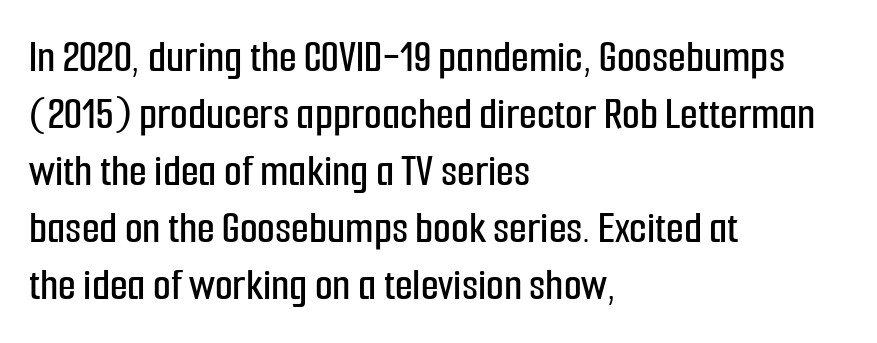
The image shows 46 px condensed sans-serif type, upright; set left-aligned, line spacing 1.24x, normal letter spacing, not underlined; low stroke contrast and a medium x-height.
